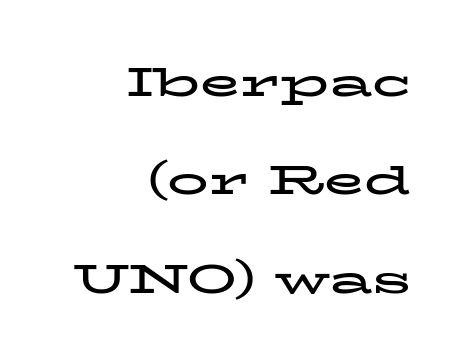
The face used here has the dense, thick strokes of a bold. This block would shrink considerably if given ordinary leading; it's expanded now. Unlike italic type, these characters show no tilt at all. A bare baseline throughout the passage. The rendering uses natural spacing where letterforms have individual widths.
